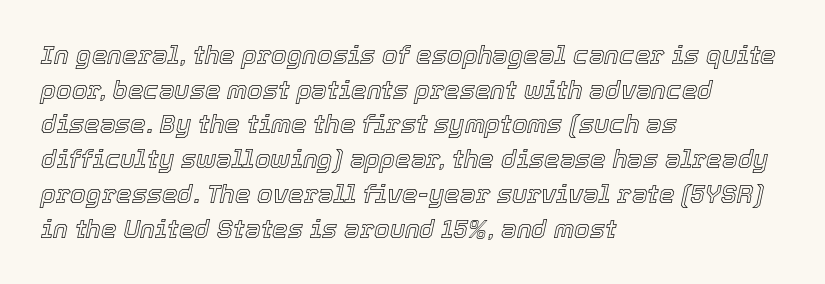
{"italic": "yes", "lean": "right", "slant_degrees": 12, "underline": "no", "align": "left", "line_spacing": "normal", "line_spacing_ratio": 1.39, "letter_spacing": "normal", "letter_spacing_em": 0.0, "glyph_px": 25}
